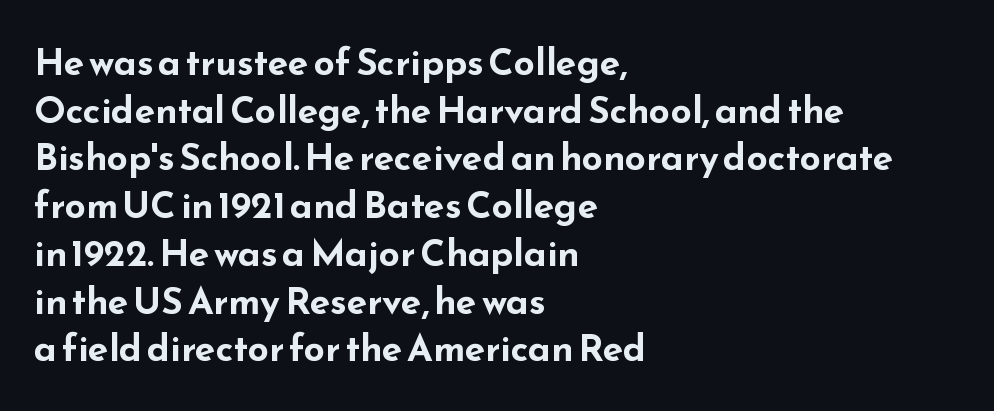
The image shows 37 px bold, wide sans-serif type, upright; set left-aligned, normal line spacing (1.29x), normal letter spacing, not underlined; low stroke contrast and a small x-height.
